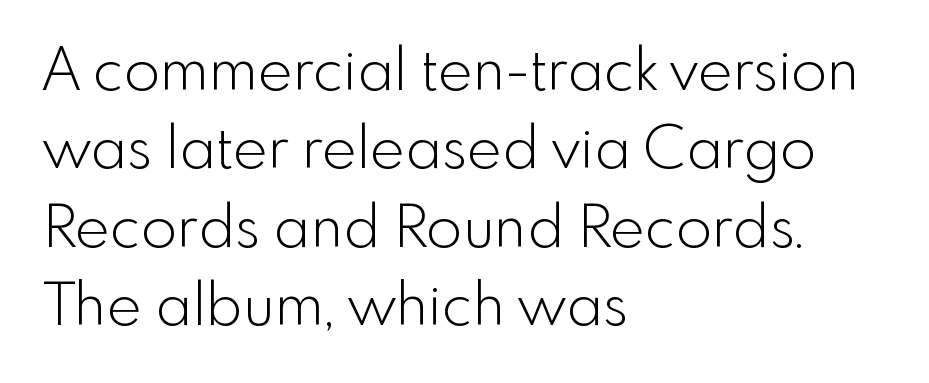
{"serif": "no", "italic": "no", "bold": "no", "weight": "light", "width": "normal", "x_height": "small", "monospaced": "no", "underline": "no", "align": "left", "line_spacing": "normal", "line_spacing_ratio": 1.33, "letter_spacing": "normal", "letter_spacing_em": 0.0, "glyph_px": 59}
